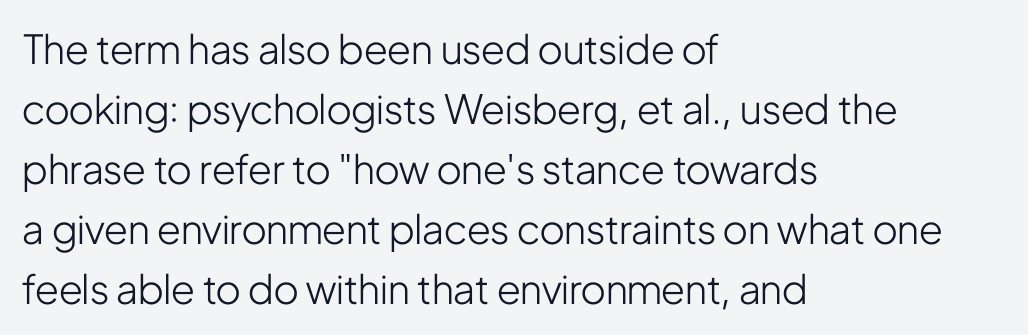
Q: Is the text bold? A: No.
Q: Is the text italic (slanted)? A: No, it is upright.
Q: Is the typeface a serif or a sans-serif typeface? A: Sans-serif.
Q: Is the text underlined? A: No.
Q: How is the paragraph aligned? A: Left-aligned.
Q: Is the spacing between letters normal or unusually wide? A: Normal.
Q: Is the spacing between lines tight, normal or loose? A: Normal.
Q: Width (condensed, normal, or wide)? A: Condensed.
Q: Stroke contrast? A: Low.
Q: x-height? A: Medium.
Q: Monospaced? A: No.
